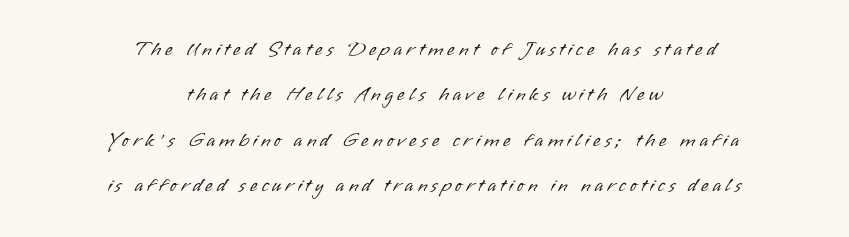
The letters look calm and open, with moderate or lighter stems. Where is the straight margin? There isn't one; the lines are centered. A typesetter would call this leading open, well beyond the default. Does extra space separate the letters? Yes, quite a lot of it. Descenders are the only things crossing below the line.
